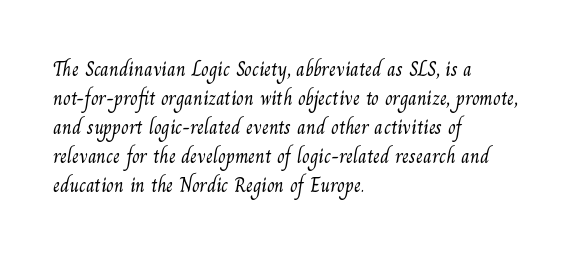
{"bold": "no", "underline": "no", "align": "left", "line_spacing": "normal", "line_spacing_ratio": 1.45, "letter_spacing": "normal", "letter_spacing_em": 0.0, "glyph_px": 20}
